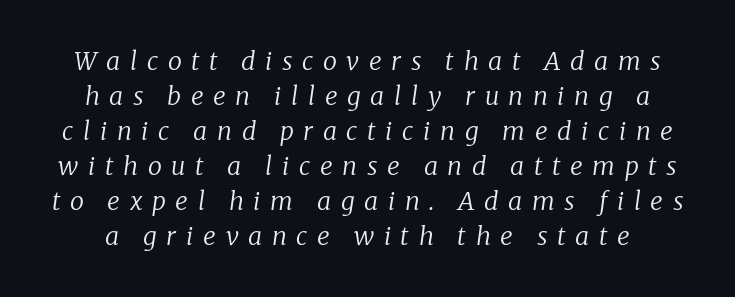
Stems here are at most as thick as an everyday book face. Would a proofreader flag this as italicized? Yes. Here the glyphs are tracked loosely, breaking word shapes into spaced letters. Evenly set lines give the paragraph a standard silhouette. Words float on clear page, feet unadorned.
